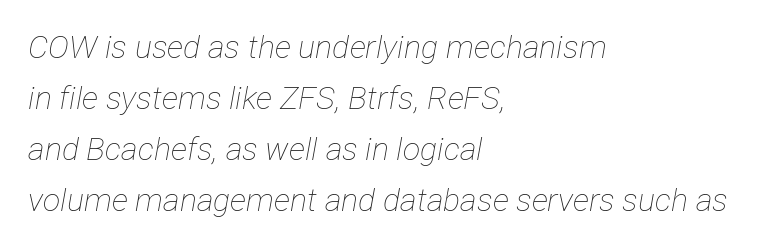
Q: Is the text bold? A: No.
Q: Is the text italic (slanted)? A: Yes, it leans right by about 12 degrees.
Q: Is the text underlined? A: No.
Q: How is the paragraph aligned? A: Left-aligned.
Q: Is the spacing between letters normal or unusually wide? A: Normal.
Q: Is the spacing between lines tight, normal or loose? A: Normal.
Q: Width (condensed, normal, or wide)? A: Condensed.
Q: Stroke contrast? A: Low.
Q: x-height? A: Medium.
Q: Monospaced? A: No.
